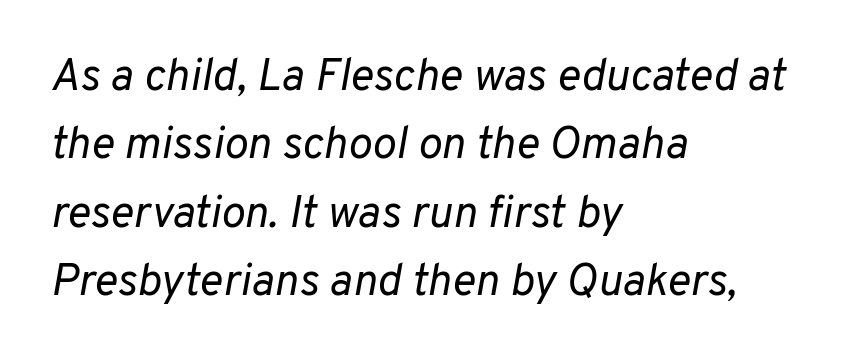
The image shows 45 px regular-weight type, italic (leaning right); set left-aligned, normal line spacing (1.52x), normal letter spacing, not underlined; low stroke contrast and a medium x-height.
